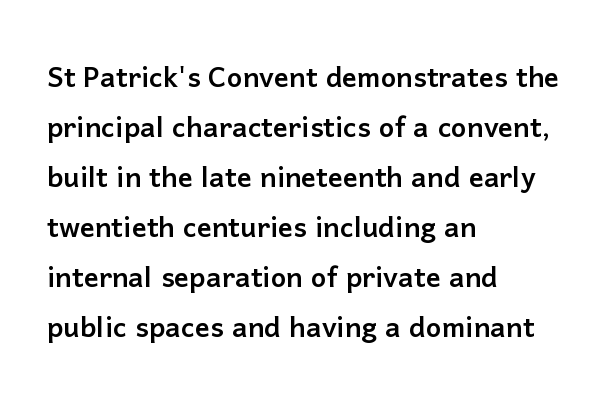
Q: Is the text italic (slanted)? A: No, it is upright.
Q: Is the typeface a serif or a sans-serif typeface? A: Sans-serif.
Q: Is the text underlined? A: No.
Q: How is the paragraph aligned? A: Left-aligned.
Q: Is the spacing between letters normal or unusually wide? A: Normal.
Q: Is the spacing between lines tight, normal or loose? A: Normal.
Q: Width (condensed, normal, or wide)? A: Normal.
Q: Stroke contrast? A: Low.
Q: x-height? A: Medium.
Q: Monospaced? A: No.
